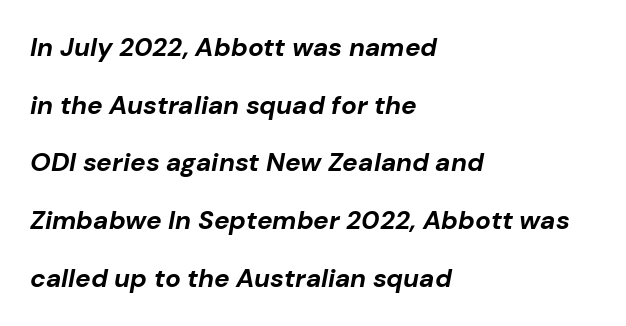
Q: Is the text bold? A: Yes.
Q: Is the text italic (slanted)? A: Yes, it leans right by about 10 degrees.
Q: Is the text underlined? A: No.
Q: How is the paragraph aligned? A: Left-aligned.
Q: Is the spacing between letters normal or unusually wide? A: Normal.
Q: Is the spacing between lines tight, normal or loose? A: Loose.
